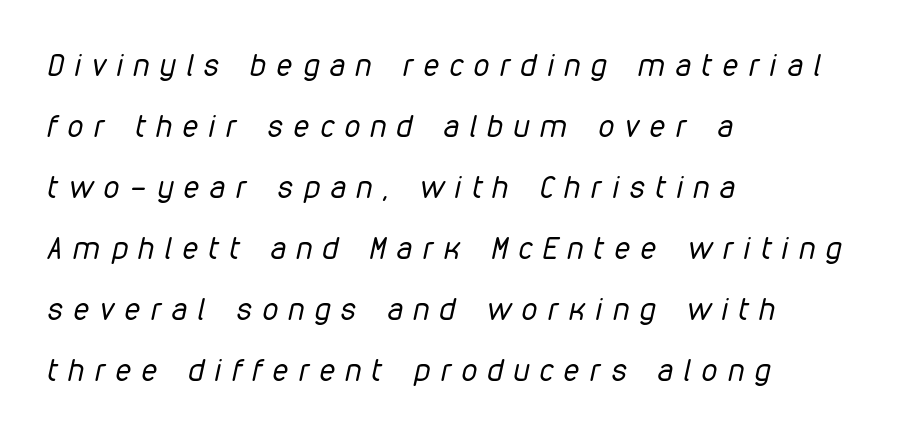
The tracking reads as deliberately expanded to a designer's eye. The space directly below the letters is spotless. Looks like regular typesetting: each glyph gets only the width it needs. Whoever set this chose breathing room over compactness in the vertical rhythm.
